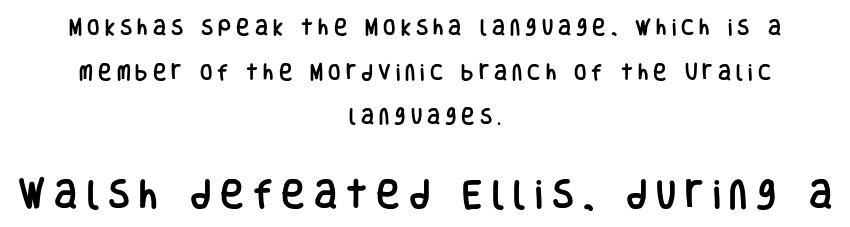
Q: Is the text italic (slanted)? A: No, it is upright.
Q: Is the typeface a serif or a sans-serif typeface? A: Sans-serif.
Q: Is the text underlined? A: No.
Q: How is the paragraph aligned? A: Centered.
Q: Is the spacing between letters normal or unusually wide? A: Unusually wide.
Q: Is the spacing between lines tight, normal or loose? A: Loose.
Q: Which block of text is set in a larger size, the first (top) or the second (bottom)? A: The second (bottom) one.
Q: Width (condensed, normal, or wide)? A: Condensed.
Q: Stroke contrast? A: Low.
Q: x-height? A: Large.
Q: Monospaced? A: No.
